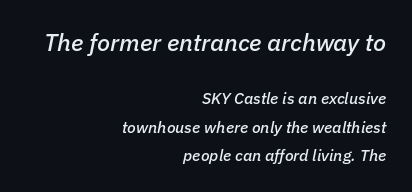
Q: Is the text italic (slanted)? A: Yes, it leans right by about 11 degrees.
Q: Is the text underlined? A: No.
Q: How is the paragraph aligned? A: Right-aligned.
Q: Is the spacing between letters normal or unusually wide? A: Normal.
Q: Which block of text is set in a larger size, the first (top) or the second (bottom)? A: The first (top) one.
